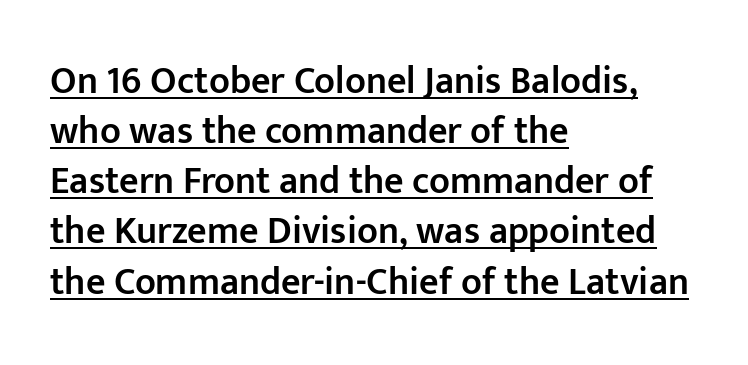
{"serif": "no", "italic": "no", "bold": "semi", "weight": "semibold", "width": "normal", "stroke_contrast": "low", "x_height": "medium", "monospaced": "no", "underline": "yes", "align": "left", "line_spacing": "normal", "line_spacing_ratio": 1.32, "letter_spacing": "normal", "letter_spacing_em": 0.0, "glyph_px": 38}
